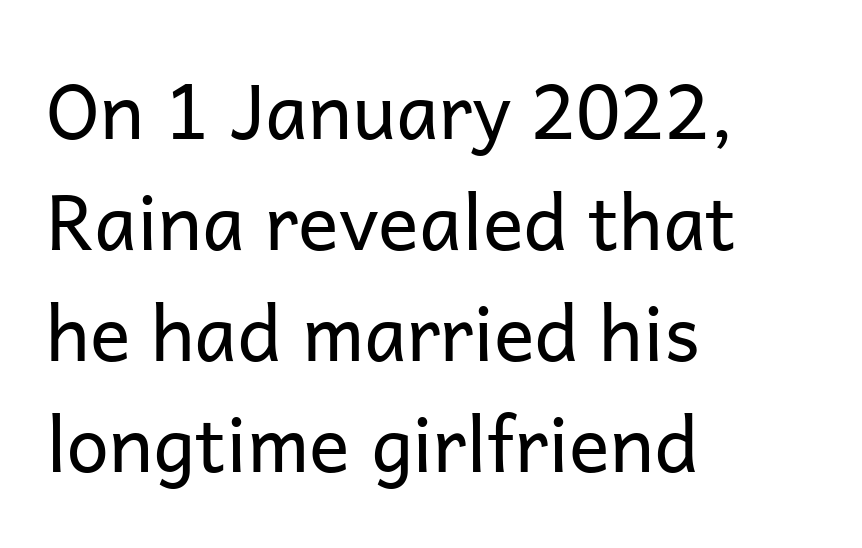
There is no visible air inserted between adjacent glyphs. A quiet, ordinary-to-light weight characterises the typeface. The strip under each line holds only bare page. A typesetter would call this proportional, since set widths differ per character.
